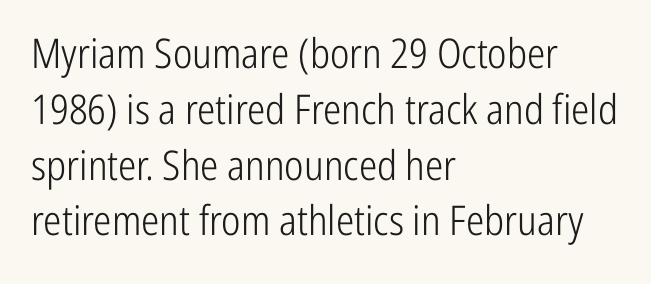
The image shows 41 px light, condensed sans-serif type, upright; set left-aligned, normal line spacing (1.36x), normal letter spacing, not underlined; low stroke contrast and a medium x-height.
